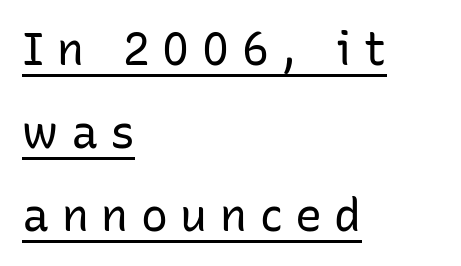
{"serif": "no", "italic": "no", "bold": "no", "weight": "regular", "width": "normal", "stroke_contrast": "low", "x_height": "medium", "monospaced": "no", "underline": "yes", "align": "left", "line_spacing_ratio": 1.85, "letter_spacing": "wide", "letter_spacing_em": 0.28, "glyph_px": 45}
